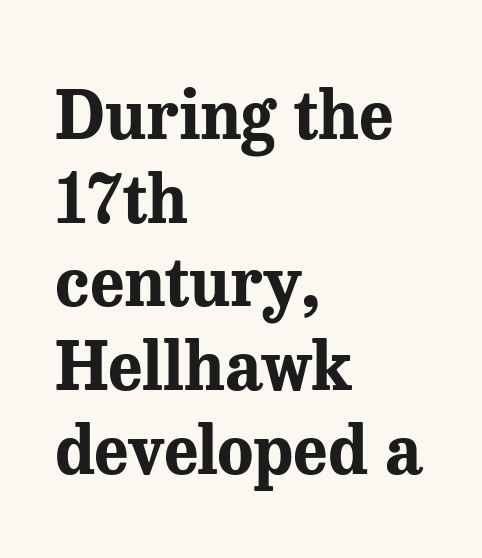
Every letter is thick-stroked: bold, no question. The baseline area is clear. The gaps between neighbouring characters are ordinary and unremarkable. The font's upright variant was chosen for this text. Small tapered or slab feet sit at the stroke ends, so this counts as serif. Vertically, the passage feels balanced, rows spaced as you'd expect.
